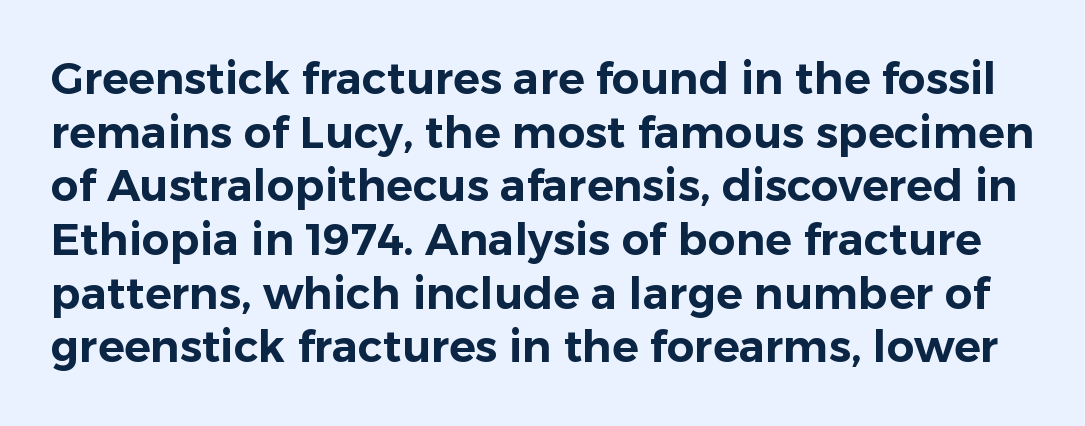
The image shows 44 px sans-serif type, upright; set line spacing 1.22x, normal letter spacing, not underlined; low stroke contrast and a medium x-height.
